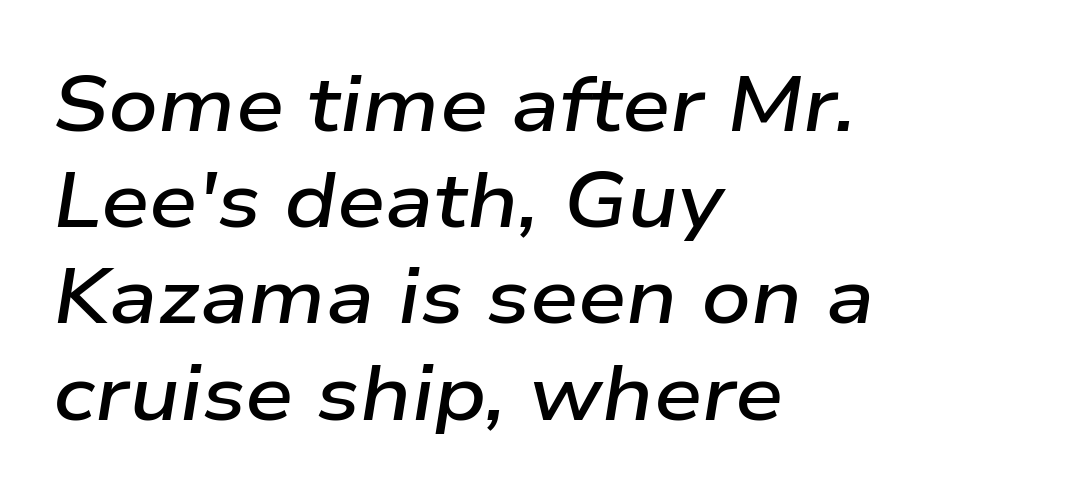
The passage shown is semibold, sitting just below true bold. The passage is arranged the way most books set body copy — flush left. The gap between lines stays unmarked. Honestly, the row spacing looks completely unremarkable. Short note: letters normally spaced.
